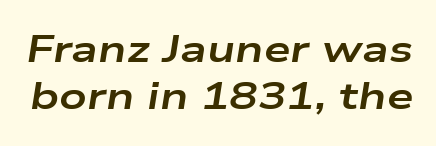
The image shows 38 px bold, wide type, italic (leaning right); set line spacing 1.23x, normal letter spacing, not underlined; low stroke contrast and a medium x-height.
